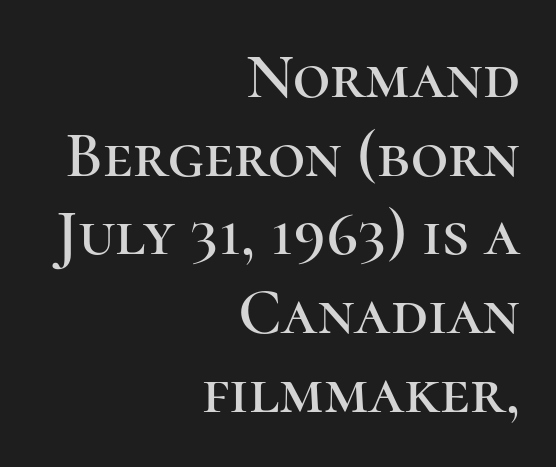
Horizontal alignment here is rightward, an uncommon choice for prose. Nobody touched the tracking dial on this one. Old-style or modern, the face here clearly has serifs. The foot of each line stays bare and open. A roman cut, with each character standing at attention. Note the varied advance widths — an 'i' is clearly narrower than an 'm'.
